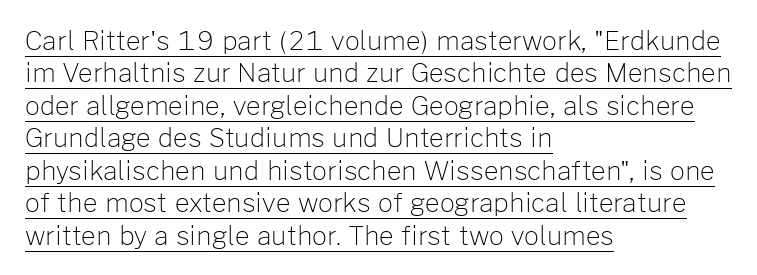
{"italic": "no", "bold": "no", "underline": "yes", "align": "left", "line_spacing": "normal", "line_spacing_ratio": 1.25, "letter_spacing": "normal", "letter_spacing_em": 0.0, "glyph_px": 26}
